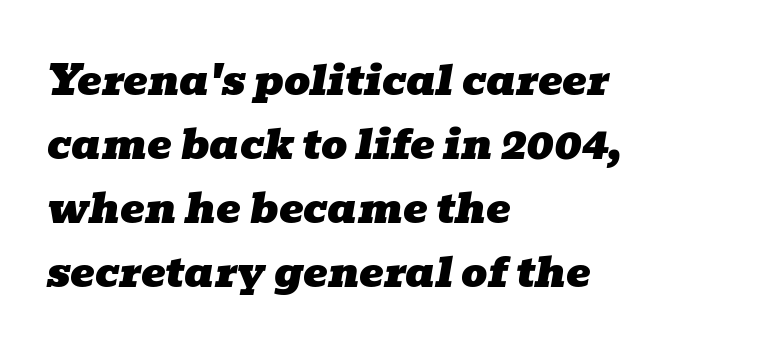
The image shows 41 px wide serif type, italic (leaning right); set left-aligned, normal line spacing (1.56x), normal letter spacing, not underlined; low stroke contrast and a medium x-height.
